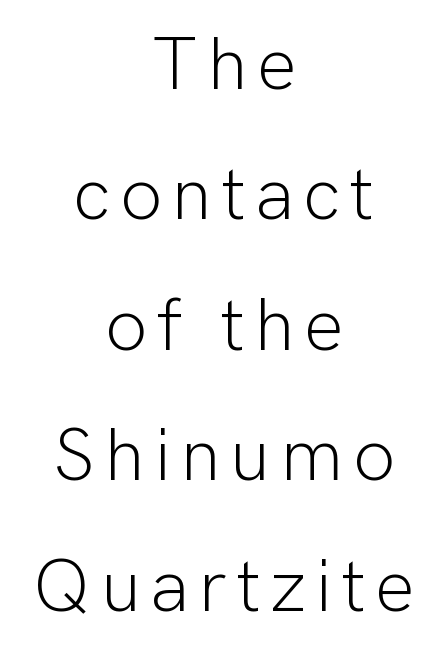
These glyphs show unthickened strokes, regular width or finer. The foot of each line stays bare and open. Regarding serifs, this sample does without them. Unlike italic type, these characters show no tilt at all.
